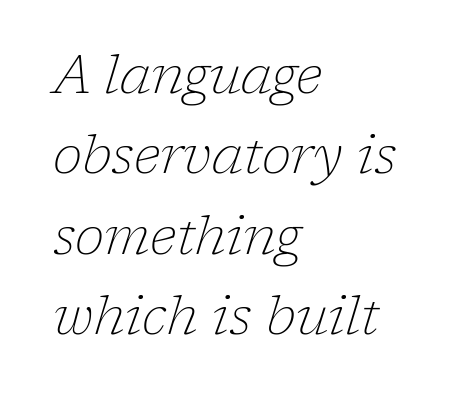
Q: Is the text bold? A: No.
Q: Is the text italic (slanted)? A: Yes, it leans right by about 17 degrees.
Q: Is the typeface a serif or a sans-serif typeface? A: Serif.
Q: Is the text underlined? A: No.
Q: How is the paragraph aligned? A: Left-aligned.
Q: Is the spacing between letters normal or unusually wide? A: Normal.
Q: Is the spacing between lines tight, normal or loose? A: Normal.
Q: Width (condensed, normal, or wide)? A: Normal.
Q: Stroke contrast? A: Low.
Q: x-height? A: Medium.
Q: Monospaced? A: No.
